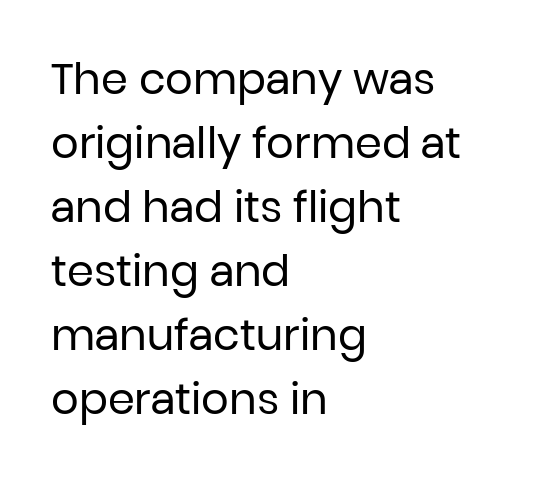
The image shows 43 px regular-weight sans-serif type, upright; set left-aligned, normal line spacing (1.49x), normal letter spacing, not underlined; low stroke contrast and a medium x-height.
